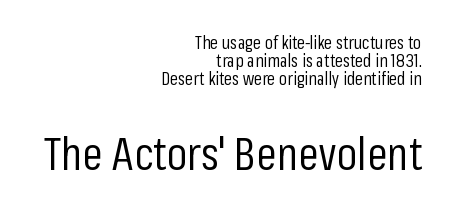
Each letter keeps its own natural width here, so spacing adapts to shape. Underlining? Definitely not there. Upright lettering throughout. Horizontal bands of white between lines are thin slivers. The line texture is even and compact thanks to regular tracking.
